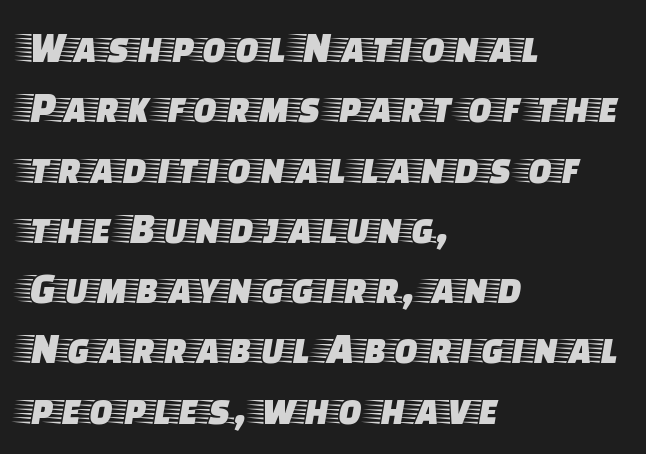
The type family on display is of the serif kind. Do the characters align in a grid? No, the font is proportional. Underline: absent. This rendering leaves character spacing at its baseline value.
